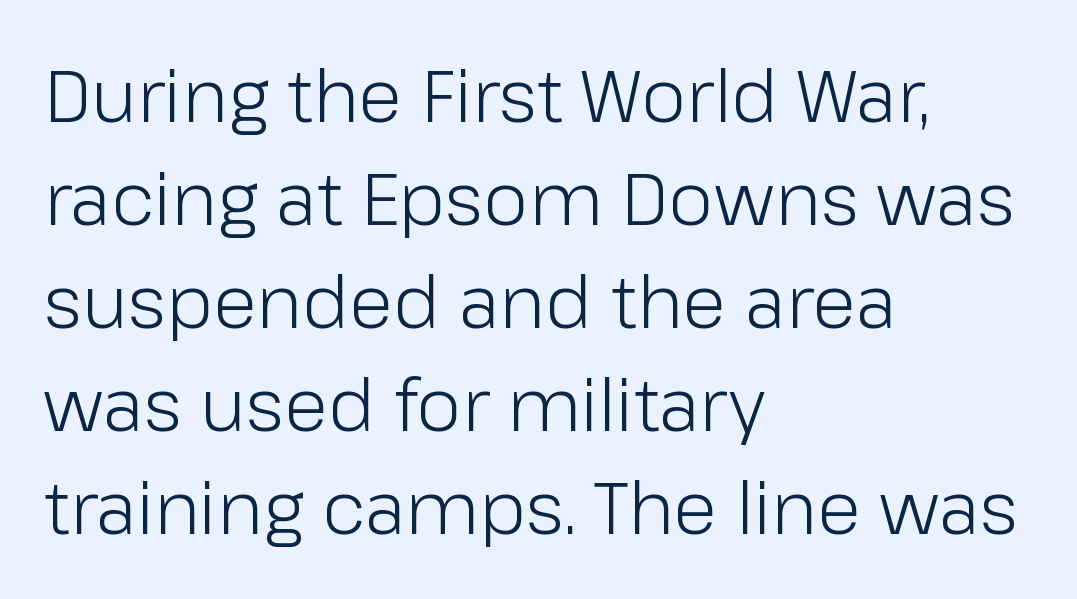
{"serif": "no", "italic": "no", "bold": "no", "weight": "light", "width": "normal", "stroke_contrast": "low", "x_height": "medium", "monospaced": "no", "underline": "no", "align": "left", "line_spacing": "normal", "line_spacing_ratio": 1.43, "letter_spacing": "normal", "letter_spacing_em": 0.0, "glyph_px": 72}
